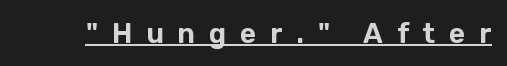
The image shows 28 px sans-serif type, upright; set unusually wide letter spacing (+0.49 em), underlined; low stroke contrast and a medium x-height.
